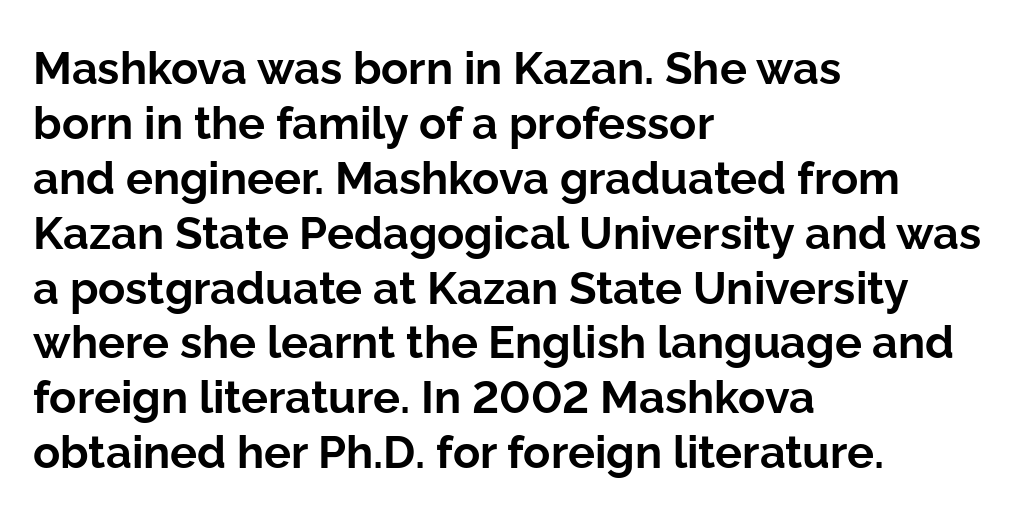
{"serif": "no", "italic": "no", "bold": "yes", "weight": "bold", "width": "normal", "stroke_contrast": "low", "x_height": "medium", "monospaced": "no", "underline": "no", "align": "left", "line_spacing_ratio": 1.22, "letter_spacing": "normal", "letter_spacing_em": 0.0, "glyph_px": 45}
